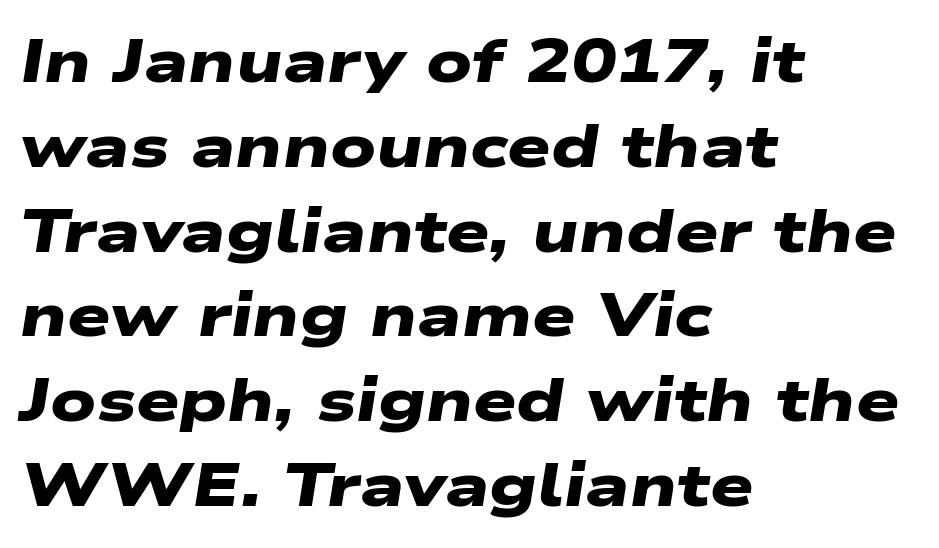
{"serif": "no", "bold": "yes", "weight": "heavy", "width": "wide", "stroke_contrast": "low", "x_height": "medium", "monospaced": "no", "underline": "no", "align": "left", "line_spacing": "normal", "line_spacing_ratio": 1.39, "letter_spacing": "normal", "letter_spacing_em": 0.0, "glyph_px": 61}
